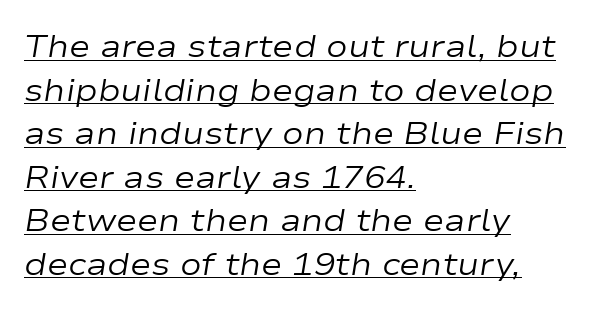
In terms of leading, this rendering sits right in the middle. Nothing heavy about these letters — not bold at all. The passage shown has conventional tracking throughout. Each letter keeps its own natural width here, so spacing adapts to shape. The whole block is typeset with a tilt. Horizontal alignment here is leftward, the default for most running prose.
